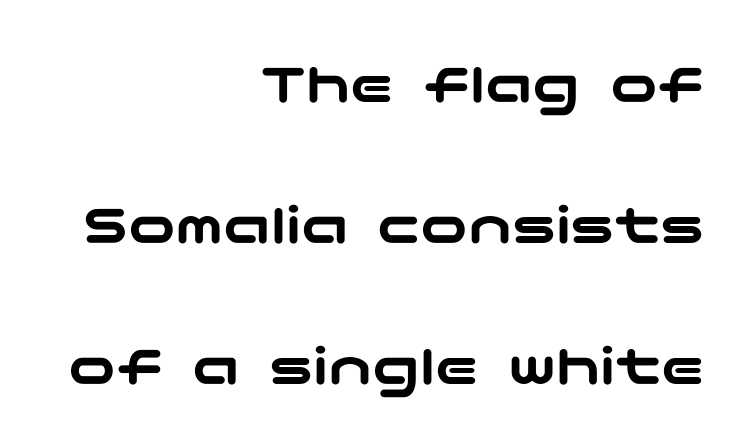
{"serif": "no", "italic": "no", "width": "wide", "stroke_contrast": "low", "x_height": "medium", "underline": "no", "align": "right", "line_spacing": "loose", "line_spacing_ratio": 2.39, "letter_spacing": "normal", "letter_spacing_em": 0.0, "glyph_px": 59}
